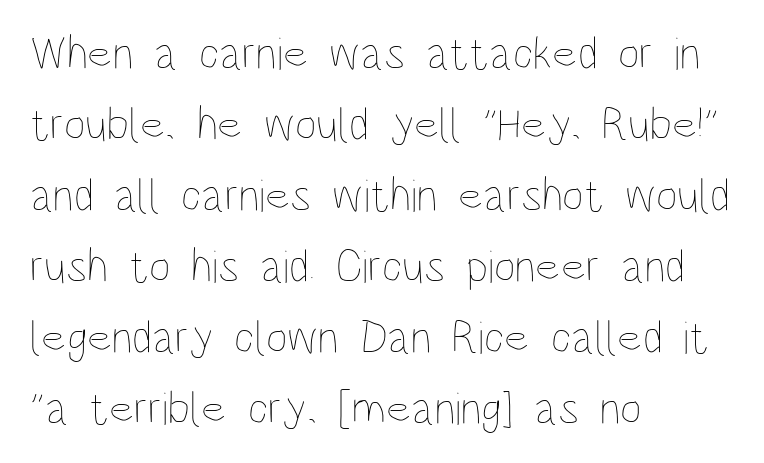
The image shows 47 px thin, condensed type, upright; set left-aligned, normal line spacing (1.51x), normal letter spacing, not underlined; low stroke contrast and a large x-height.
